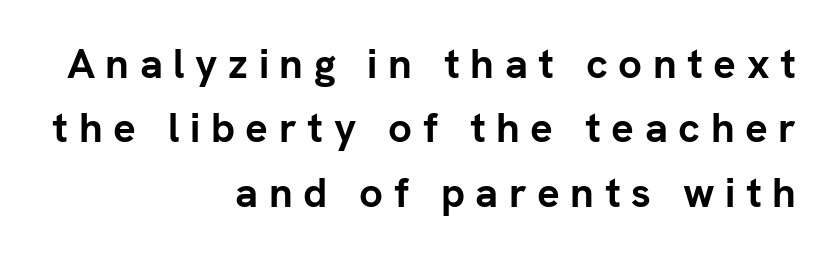
The foot of each line stays bare and open. In terms of leading, this rendering sits right in the middle. Think of a printed novel: that variable character pitch is what you see here. Notice how the stems are strictly vertical — no italics here.
